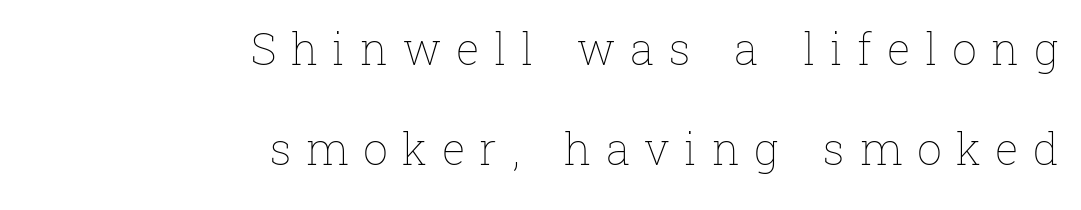
{"italic": "no", "bold": "no", "weight": "thin", "width": "normal", "stroke_contrast": "low", "x_height": "medium", "monospaced": "no", "underline": "no", "align": "right", "line_spacing": "loose", "line_spacing_ratio": 2.28, "letter_spacing": "wide", "letter_spacing_em": 0.33, "glyph_px": 44}
